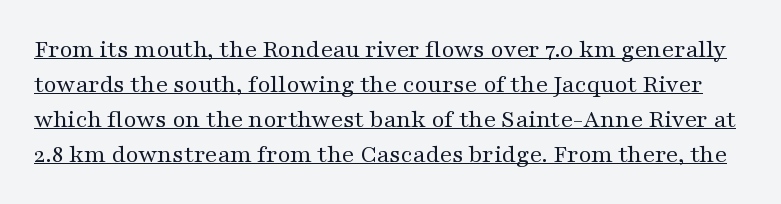
Q: Is the text bold? A: No.
Q: Is the text italic (slanted)? A: No, it is upright.
Q: Is the text underlined? A: Yes.
Q: Is the spacing between letters normal or unusually wide? A: Normal.
Q: Is the spacing between lines tight, normal or loose? A: Normal.
